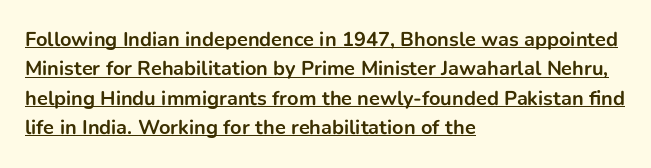
{"italic": "no", "bold": "yes", "underline": "yes", "align": "left", "line_spacing": "normal", "line_spacing_ratio": 1.47, "letter_spacing": "normal", "letter_spacing_em": 0.0, "glyph_px": 20}
